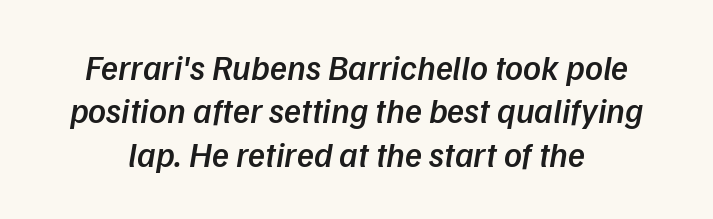
Q: Is the text bold? A: Semi-bold.
Q: Is the text italic (slanted)? A: Yes, it leans right by about 9 degrees.
Q: Is the text underlined? A: No.
Q: Is the spacing between letters normal or unusually wide? A: Normal.
Q: Width (condensed, normal, or wide)? A: Normal.
Q: Stroke contrast? A: Low.
Q: x-height? A: Medium.
Q: Monospaced? A: No.
